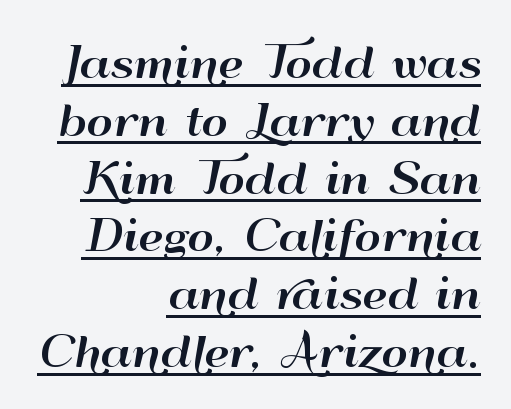
The image shows 41 px wide sans-serif type; set right-aligned, normal line spacing (1.41x), normal letter spacing, underlined; high stroke contrast and a small x-height.
